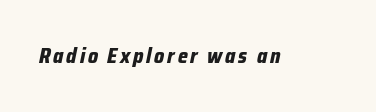
{"italic": "yes", "lean": "right", "slant_degrees": 12, "bold": "yes", "underline": "no", "glyph_px": 21}
